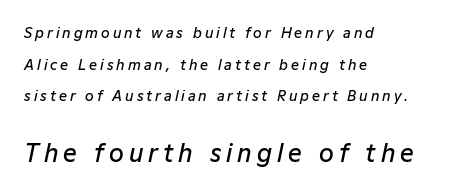
The image shows 24 px text type, italic (leaning right); set left-aligned, loose line spacing (2.26x), unusually wide letter spacing (+0.21 em), not underlined; the second (bottom) block is 1.71x larger.
